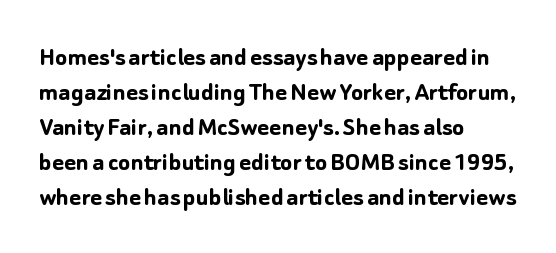
Q: Is the text bold? A: Yes.
Q: Is the text italic (slanted)? A: No, it is upright.
Q: Is the typeface a serif or a sans-serif typeface? A: Sans-serif.
Q: Is the text underlined? A: No.
Q: How is the paragraph aligned? A: Left-aligned.
Q: Is the spacing between letters normal or unusually wide? A: Normal.
Q: Is the spacing between lines tight, normal or loose? A: Normal.
Q: Width (condensed, normal, or wide)? A: Normal.
Q: Stroke contrast? A: Low.
Q: x-height? A: Medium.
Q: Monospaced? A: No.
